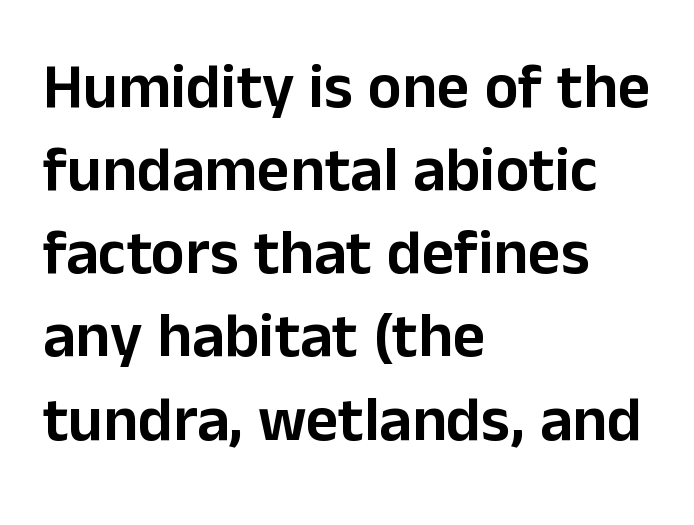
Here the designer chose a conventional face with non-uniform glyph widths. Look at the tracking — it's just the regular setting, nothing added. Notice how the passage keeps a crisp vertical edge on the left only. Vertical strokes here are truly vertical. No word sits above an underline. Leading: standard.
